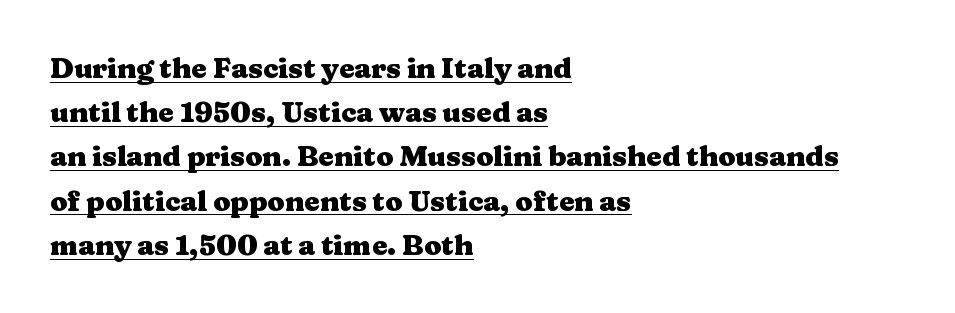
The image shows 28 px heavy, wide serif type, upright; set left-aligned, normal line spacing (1.58x), normal letter spacing, underlined; medium stroke contrast and a medium x-height.
